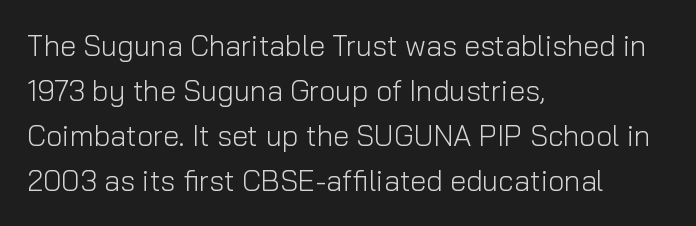
Stroke thickness stays within the range of a standard reading face or lighter. Clear beneath every line of the passage. A normal amount of white space separates one row of letters from the next. Horizontally, the lines are justified to the leading edge only.
